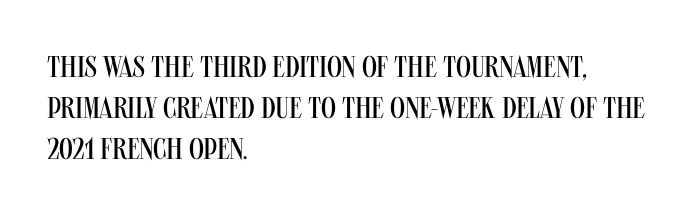
The image shows 30 px regular-weight, condensed sans-serif type, upright; set left-aligned, normal line spacing (1.37x), normal letter spacing, not underlined; medium stroke contrast and a large x-height.
